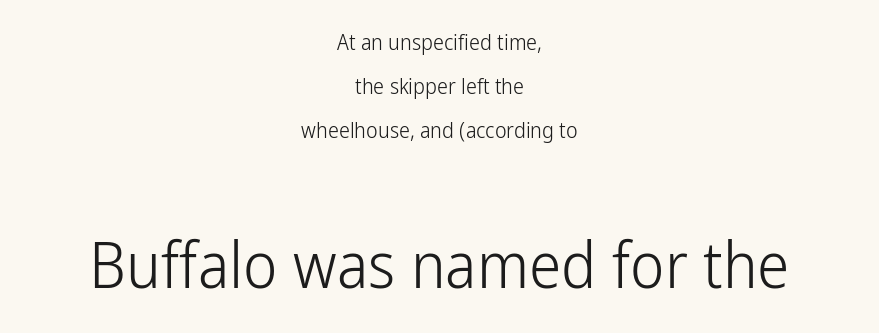
Q: Is the text bold? A: No.
Q: Is the text italic (slanted)? A: No, it is upright.
Q: Is the typeface a serif or a sans-serif typeface? A: Sans-serif.
Q: Is the text underlined? A: No.
Q: How is the paragraph aligned? A: Centered.
Q: Is the spacing between letters normal or unusually wide? A: Normal.
Q: Is the spacing between lines tight, normal or loose? A: Loose.
Q: Which block of text is set in a larger size, the first (top) or the second (bottom)? A: The second (bottom) one.
Q: Width (condensed, normal, or wide)? A: Condensed.
Q: Stroke contrast? A: Low.
Q: x-height? A: Medium.
Q: Monospaced? A: No.
